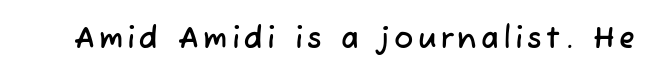
Grotesque or geometric, the face here clearly has no serifs. Character widths vary here, with narrow letters taking less room than wide ones. Clear beneath every line of the passage.
